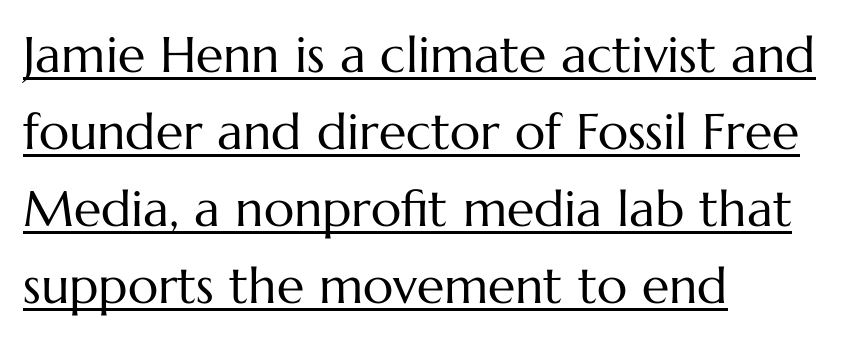
{"italic": "no", "bold": "no", "weight": "regular", "width": "normal", "stroke_contrast": "medium", "x_height": "medium", "monospaced": "no", "underline": "yes", "align": "left", "line_spacing": "normal", "line_spacing_ratio": 1.54, "letter_spacing": "normal", "letter_spacing_em": 0.0, "glyph_px": 50}
